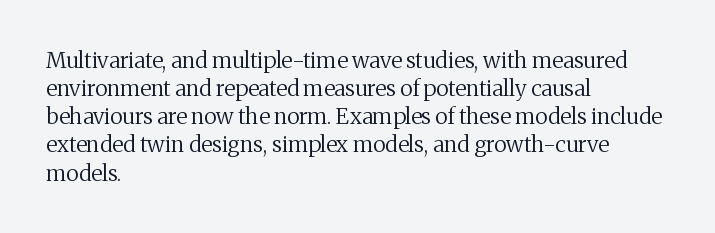
{"italic": "no", "bold": "no", "underline": "no", "align": "left", "line_spacing": "normal", "line_spacing_ratio": 1.28, "letter_spacing": "normal", "letter_spacing_em": 0.0, "glyph_px": 22}
